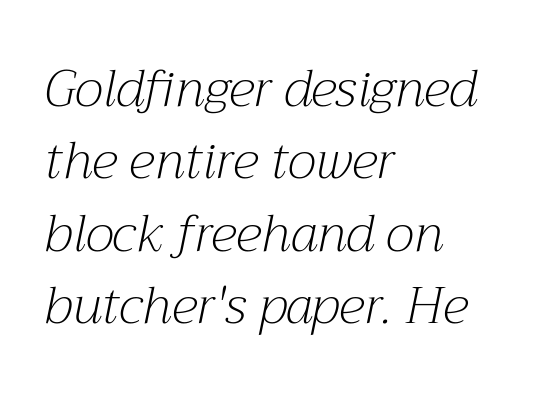
The typeface chosen for these lines features serifs. A student would call this left alignment; a typographer would say flush left, rag right. Bare-footed words on every line. Caption: face not bold, strokes unweighted. Summary of vertical rhythm: regular, with standard interline spacing.
